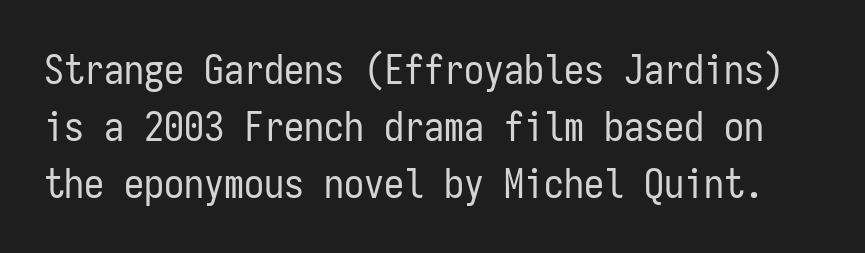
Q: Is the text bold? A: No.
Q: Is the text italic (slanted)? A: No, it is upright.
Q: Is the typeface a serif or a sans-serif typeface? A: Sans-serif.
Q: Is the text underlined? A: No.
Q: Is the spacing between letters normal or unusually wide? A: Normal.
Q: Is the spacing between lines tight, normal or loose? A: Normal.
Q: Width (condensed, normal, or wide)? A: Condensed.
Q: Stroke contrast? A: Low.
Q: x-height? A: Medium.
Q: Monospaced? A: Yes.
